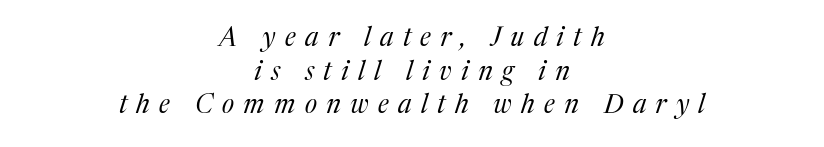
Q: Is the text bold? A: No.
Q: Is the text italic (slanted)? A: Yes, it leans right by about 17 degrees.
Q: Is the text underlined? A: No.
Q: How is the paragraph aligned? A: Centered.
Q: Is the spacing between letters normal or unusually wide? A: Unusually wide.
Q: Is the spacing between lines tight, normal or loose? A: Normal.
